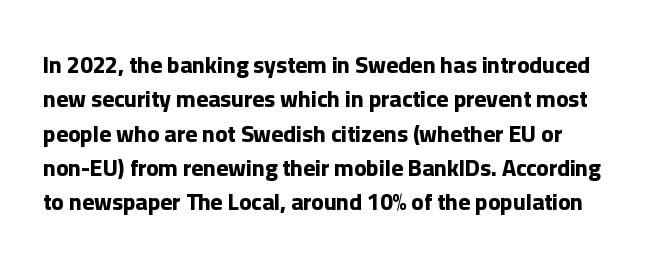
Q: Is the text bold? A: Yes.
Q: Is the text italic (slanted)? A: No, it is upright.
Q: Is the text underlined? A: No.
Q: How is the paragraph aligned? A: Left-aligned.
Q: Is the spacing between letters normal or unusually wide? A: Normal.
Q: Is the spacing between lines tight, normal or loose? A: Normal.
